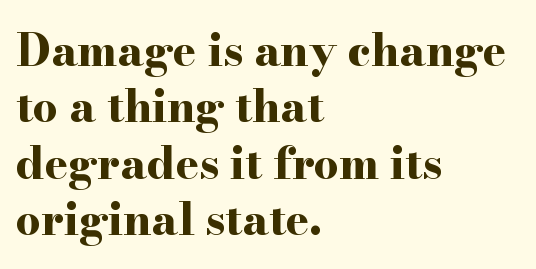
The image shows 44 px bold, wide serif type, upright; set left-aligned, normal line spacing (1.28x), normal letter spacing, not underlined; high stroke contrast and a small x-height.
